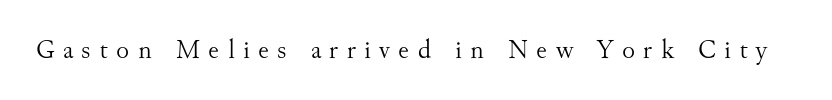
The cut favours lightness, reaching ordinary text weight at its darkest. It's the straight-up-and-down kind of type. There is plenty of visible air inserted between adjacent glyphs. Anything drawn beneath the words? Only blank space.
